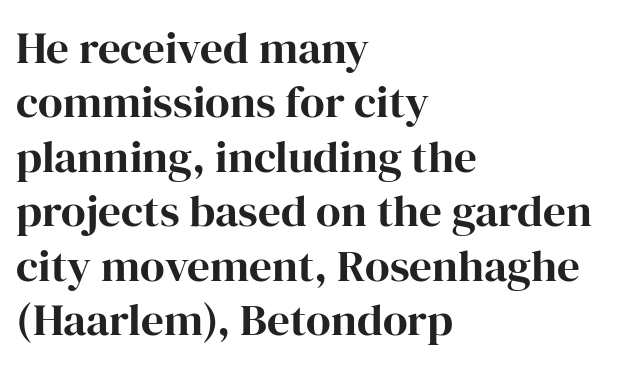
The image shows 45 px bold serif type, upright; set left-aligned, line spacing 1.21x, normal letter spacing, not underlined; high stroke contrast and a medium x-height.
